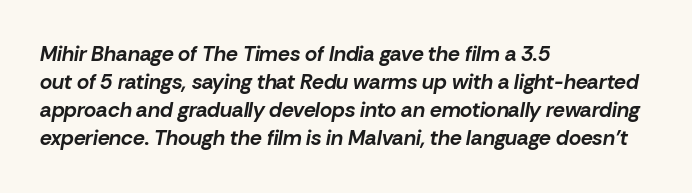
Q: Is the text bold? A: Yes.
Q: Is the text italic (slanted)? A: Yes, it leans right by about 10 degrees.
Q: Is the text underlined? A: No.
Q: How is the paragraph aligned? A: Left-aligned.
Q: Is the spacing between letters normal or unusually wide? A: Normal.
Q: Is the spacing between lines tight, normal or loose? A: Normal.
